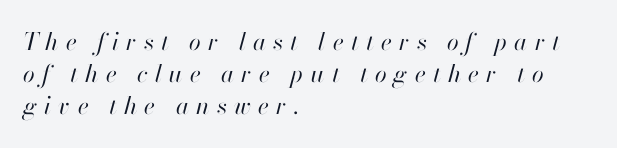
The image shows 24 px text type, italic (leaning right); set left-aligned, normal line spacing (1.34x), unusually wide letter spacing (+0.3 em), not underlined.
